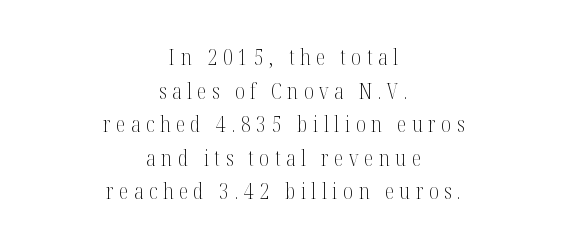
The image shows 21 px text type, upright; set centered, normal line spacing (1.6x), unusually wide letter spacing (+0.27 em), not underlined.
